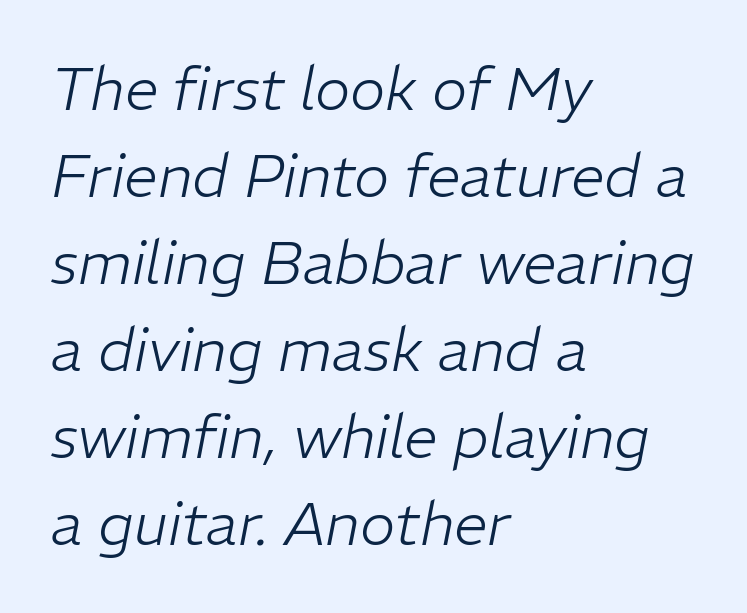
The image shows 60 px light type, italic (leaning right); set left-aligned, normal line spacing (1.45x), normal letter spacing, not underlined; low stroke contrast and a medium x-height.
